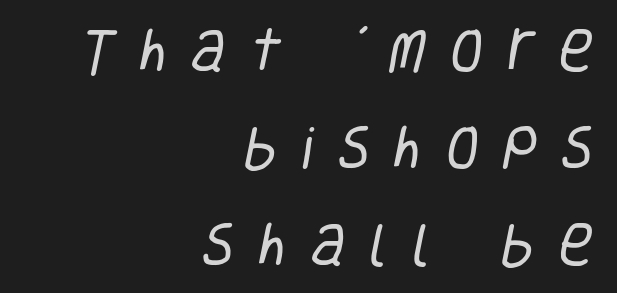
Decoration check: the copy has no underline. A quiet, ordinary-to-light weight characterises the typeface. I'd call this a sans setting — the letters go barefoot. Vertical spacing — loose. Teacher's note: observe the even right margin — that is flush-right alignment.
